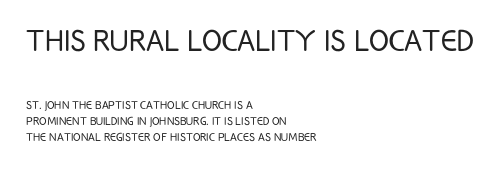
{"serif": "no", "italic": "no", "bold": "no", "weight": "light", "width": "condensed", "stroke_contrast": "low", "x_height": "large", "monospaced": "no", "underline": "no", "align": "left", "line_spacing_ratio": 1.16, "letter_spacing": "normal", "letter_spacing_em": 0.0, "larger_block": "first", "size_ratio": 2.64, "glyph_px": 37}
